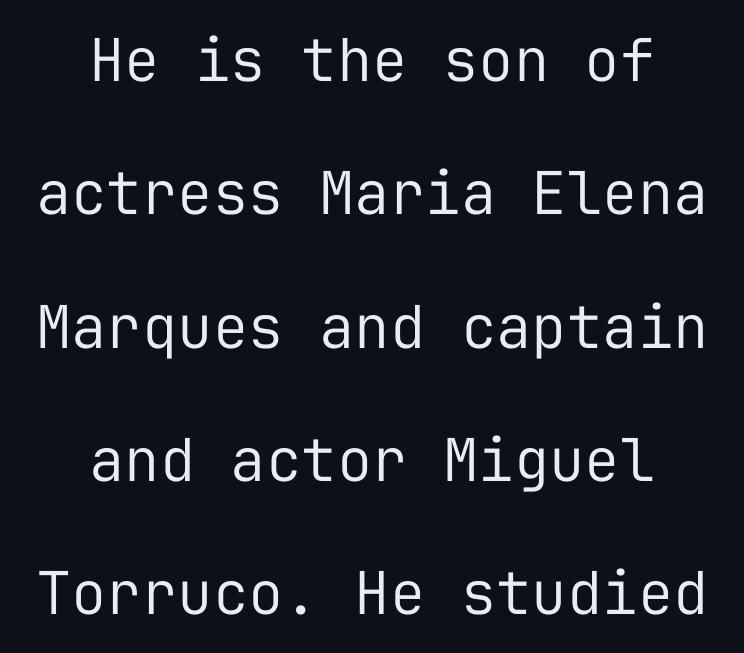
The image shows 59 px regular-weight sans-serif type, upright, monospaced; set centered, loose line spacing (2.26x), normal letter spacing, not underlined; low stroke contrast and a medium x-height.
